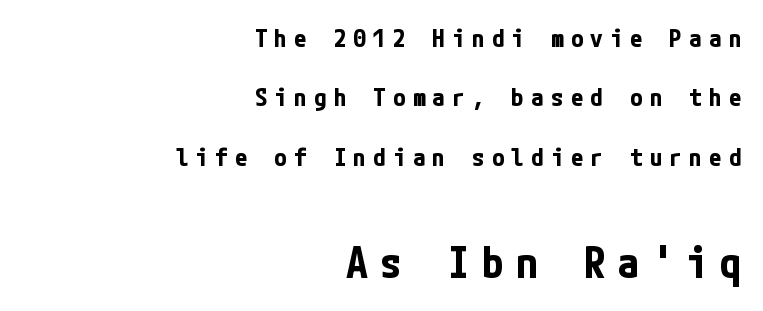
I'd call this a sans setting — the letters go barefoot. Nobody drew a line under any word here. Weight: bold. The lines are quadded right. Posture: vertical. If you squint, the bottom block still reads clearly — it's the larger of the two.
